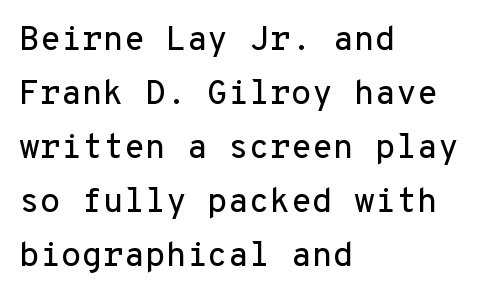
{"serif": "no", "italic": "no", "width": "normal", "stroke_contrast": "low", "x_height": "medium", "monospaced": "yes", "underline": "no", "align": "left", "line_spacing": "normal", "line_spacing_ratio": 1.59, "letter_spacing": "normal", "letter_spacing_em": 0.0, "glyph_px": 34}
